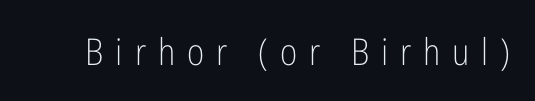
The image shows 37 px light, condensed sans-serif type, upright; set unusually wide letter spacing (+0.32 em), not underlined; low stroke contrast and a medium x-height.
